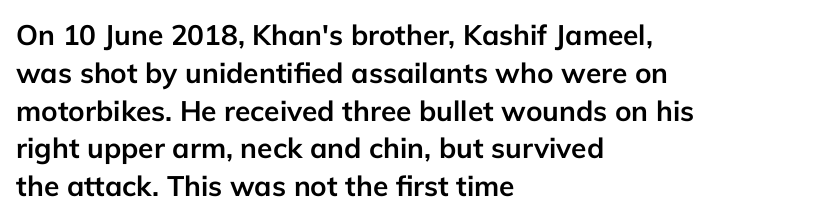
Q: Is the text bold? A: Yes.
Q: Is the text italic (slanted)? A: No, it is upright.
Q: Is the typeface a serif or a sans-serif typeface? A: Sans-serif.
Q: Is the text underlined? A: No.
Q: How is the paragraph aligned? A: Left-aligned.
Q: Is the spacing between letters normal or unusually wide? A: Normal.
Q: Is the spacing between lines tight, normal or loose? A: Normal.
Q: Width (condensed, normal, or wide)? A: Normal.
Q: Stroke contrast? A: Low.
Q: x-height? A: Medium.
Q: Monospaced? A: No.
